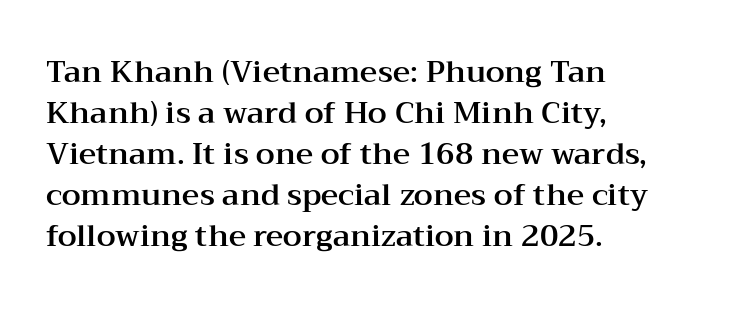
The image shows 30 px wide serif type, upright; set left-aligned, normal line spacing (1.37x), normal letter spacing, not underlined; medium stroke contrast and a medium x-height.
